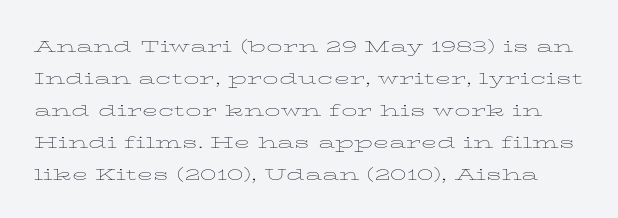
This is the regular roman posture of the typeface. Quick note: interline space is typical. Rule under the text: the space is simply empty. Tracking here is standard; glyphs follow each other at the usual distance. The strokes are not fattened; the text isn't bold.
